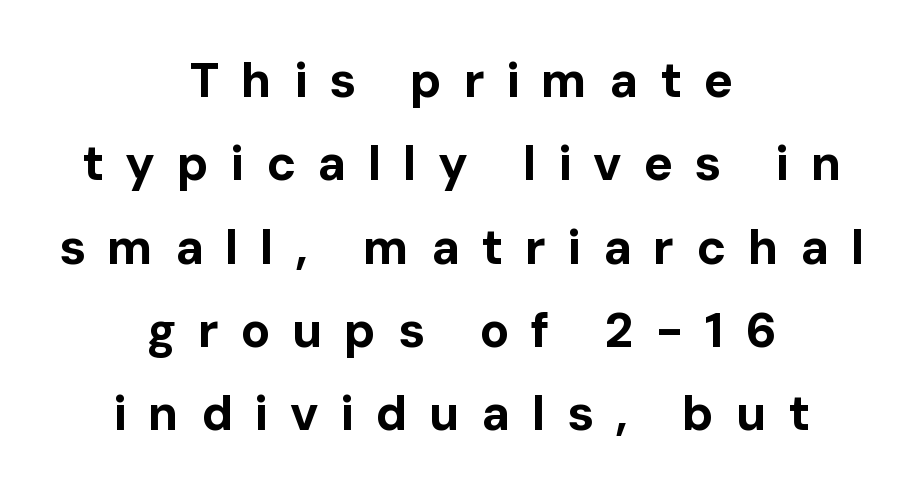
The strip under each line holds only bare page. Observe the wide spacing: letters keep a clear distance from each other. Does the copy run flush right? No — it is centered line by line. The rendering shows plain stroke endings on the letterforms — a sans-serif design.
